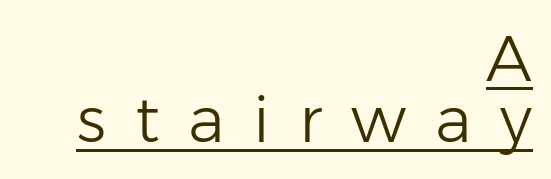
The image shows 64 px light sans-serif type, upright; set right-aligned, tight line spacing (0.96x), unusually wide letter spacing (+0.45 em), underlined; low stroke contrast and a medium x-height.
